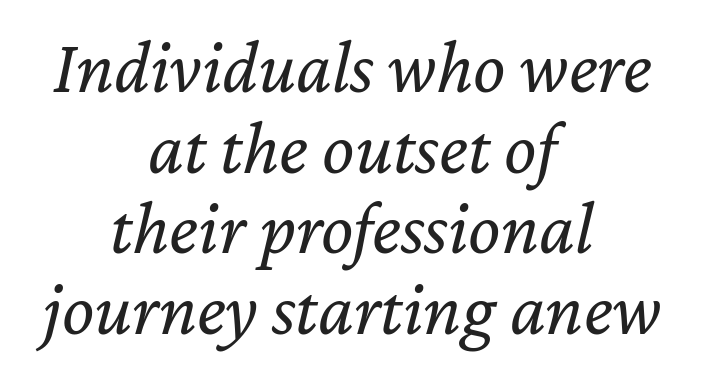
Q: Is the text bold? A: No.
Q: Is the text italic (slanted)? A: Yes, it leans right by about 12 degrees.
Q: Is the text underlined? A: No.
Q: How is the paragraph aligned? A: Centered.
Q: Is the spacing between letters normal or unusually wide? A: Normal.
Q: Is the spacing between lines tight, normal or loose? A: Tight.
Q: Width (condensed, normal, or wide)? A: Normal.
Q: Stroke contrast? A: Low.
Q: x-height? A: Medium.
Q: Monospaced? A: No.
